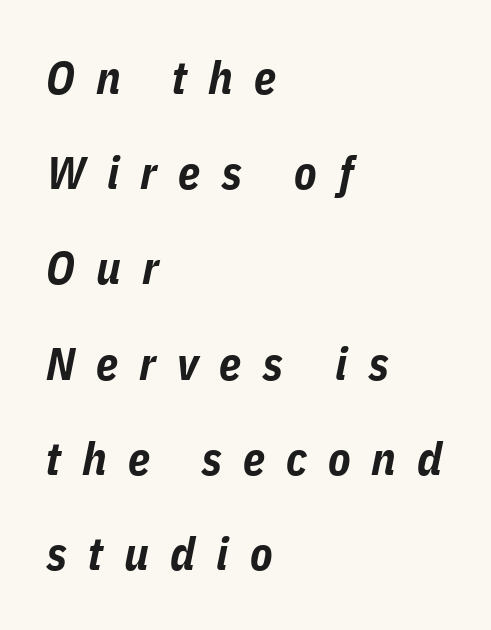
Q: Is the text bold? A: Yes.
Q: Is the text italic (slanted)? A: Yes, it leans right by about 11 degrees.
Q: Is the text underlined? A: No.
Q: How is the paragraph aligned? A: Left-aligned.
Q: Is the spacing between letters normal or unusually wide? A: Unusually wide.
Q: Is the spacing between lines tight, normal or loose? A: Loose.
Q: Width (condensed, normal, or wide)? A: Condensed.
Q: Stroke contrast? A: Low.
Q: x-height? A: Medium.
Q: Monospaced? A: No.
